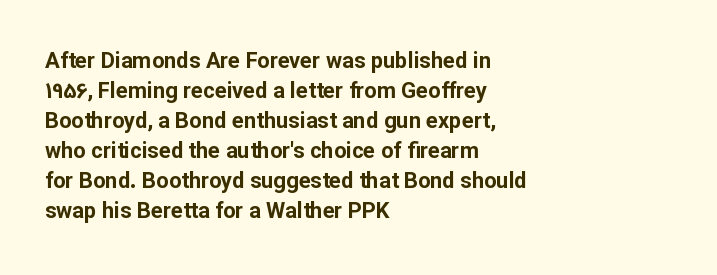
Q: Is the text bold? A: Yes.
Q: Is the text italic (slanted)? A: No, it is upright.
Q: Is the text underlined? A: No.
Q: How is the paragraph aligned? A: Left-aligned.
Q: Is the spacing between letters normal or unusually wide? A: Normal.
Q: Is the spacing between lines tight, normal or loose? A: Normal.
